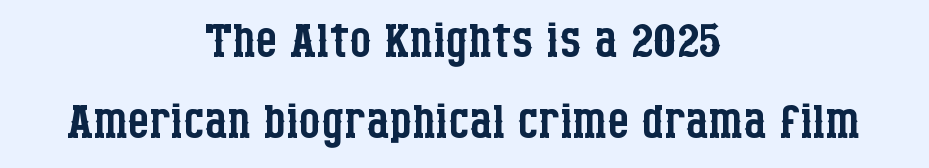
{"serif": "yes", "italic": "no", "bold": "no", "weight": "regular", "width": "condensed", "stroke_contrast": "low", "x_height": "large", "monospaced": "no", "underline": "no", "align": "center", "line_spacing_ratio": 1.17, "letter_spacing": "normal", "letter_spacing_em": 0.0, "glyph_px": 69}
